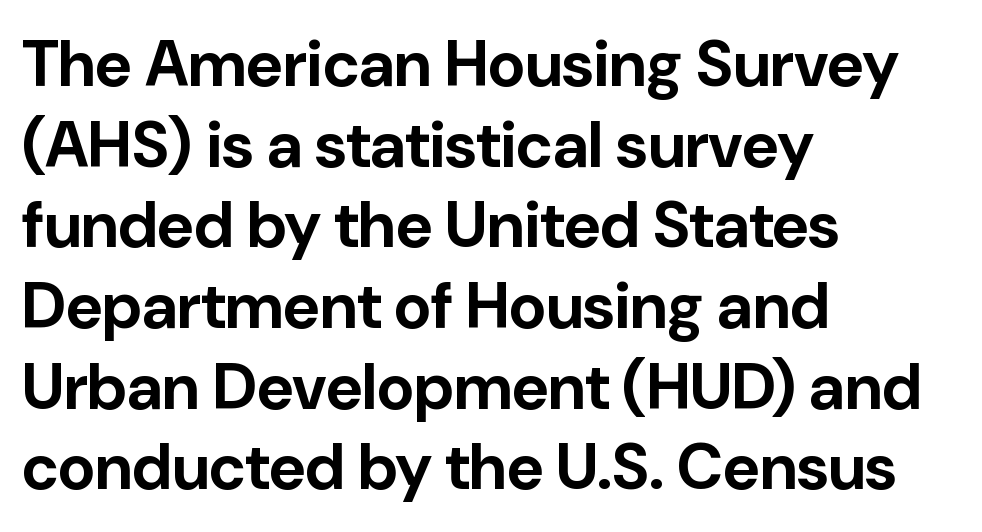
{"serif": "no", "italic": "no", "bold": "yes", "weight": "bold", "width": "normal", "stroke_contrast": "low", "x_height": "medium", "monospaced": "no", "underline": "no", "align": "left", "line_spacing": "normal", "line_spacing_ratio": 1.26, "letter_spacing": "normal", "letter_spacing_em": 0.0, "glyph_px": 64}
